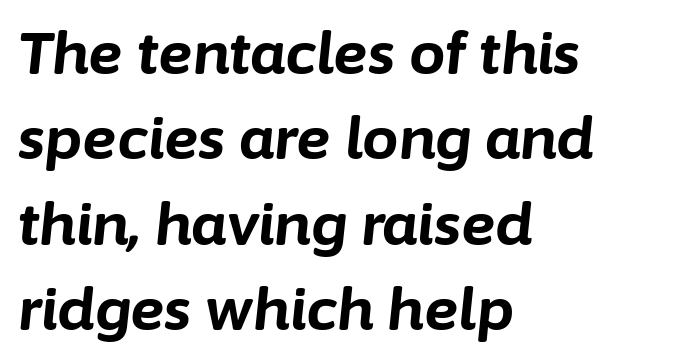
The image shows 58 px bold type, italic (leaning right); set left-aligned, normal line spacing (1.47x), normal letter spacing, not underlined; low stroke contrast and a medium x-height.
